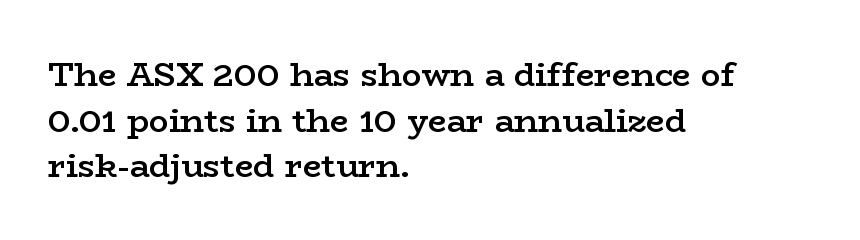
The image shows 33 px semibold, wide serif type, upright; set left-aligned, normal line spacing (1.38x), normal letter spacing, not underlined; low stroke contrast and a medium x-height.
